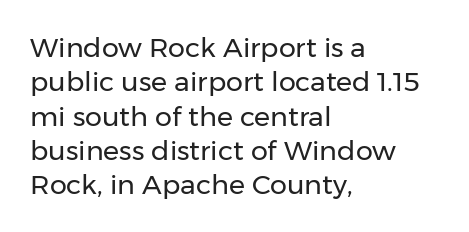
Q: Is the text bold? A: No.
Q: Is the text italic (slanted)? A: No, it is upright.
Q: Is the text underlined? A: No.
Q: How is the paragraph aligned? A: Left-aligned.
Q: Is the spacing between letters normal or unusually wide? A: Normal.
Q: Is the spacing between lines tight, normal or loose? A: Normal.
